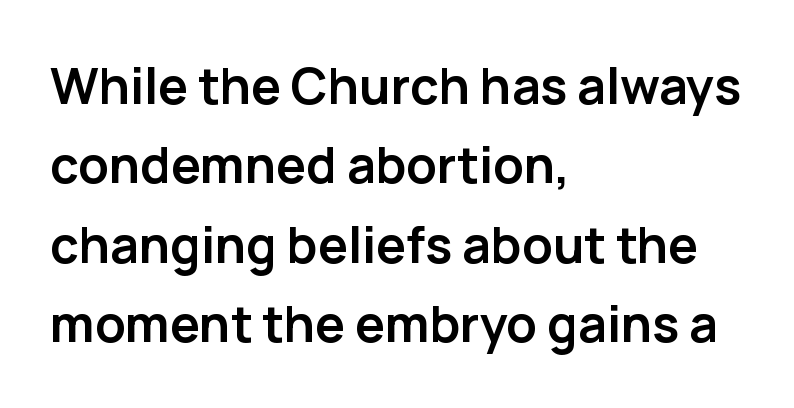
{"serif": "no", "italic": "no", "bold": "yes", "weight": "semibold", "width": "normal", "stroke_contrast": "low", "x_height": "medium", "monospaced": "no", "underline": "no", "align": "left", "line_spacing": "normal", "line_spacing_ratio": 1.59, "letter_spacing": "normal", "letter_spacing_em": 0.0, "glyph_px": 50}
